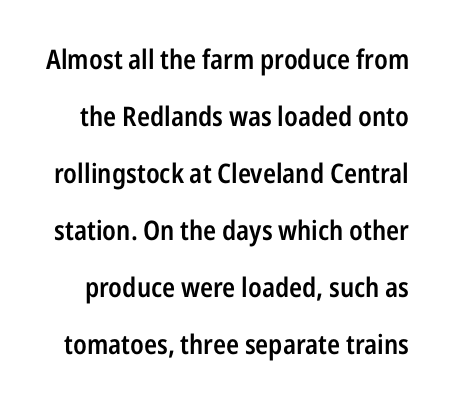
{"italic": "no", "bold": "semi", "underline": "no", "line_spacing": "loose", "line_spacing_ratio": 2.11, "letter_spacing": "normal", "letter_spacing_em": 0.0, "glyph_px": 27}
